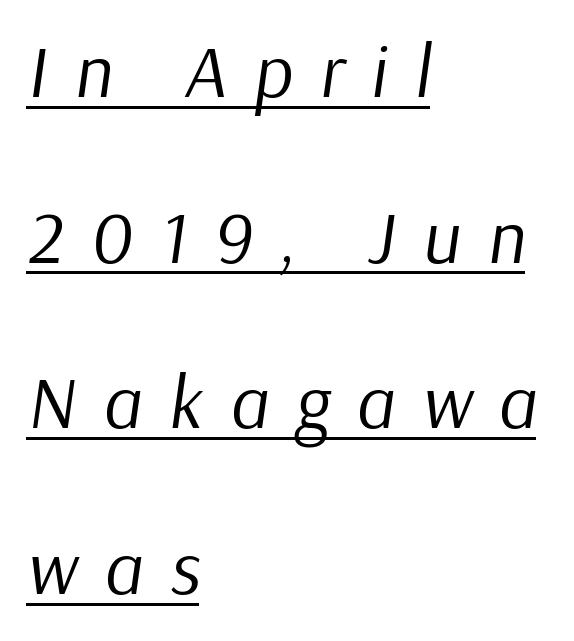
A light-to-regular cut is what we see here. Is there an underline? Yes — a line sits under the letters. A typesetter would call this leading open, well beyond the default. Is this a fixed-width face? No — the glyphs have proportional, varying widths. This sample uses an oblique cut, with every glyph tilted off the vertical.
